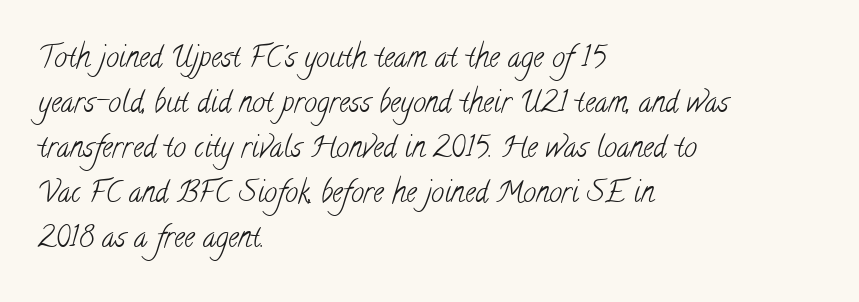
The rendering uses a moderate line-height, typical for paragraphs. Does the copy run flush right? No — it runs flush left. Check under the words: just untouched page. This rendering leaves character spacing at its baseline value. The letters advance in unequal steps, a hallmark of proportional type.
